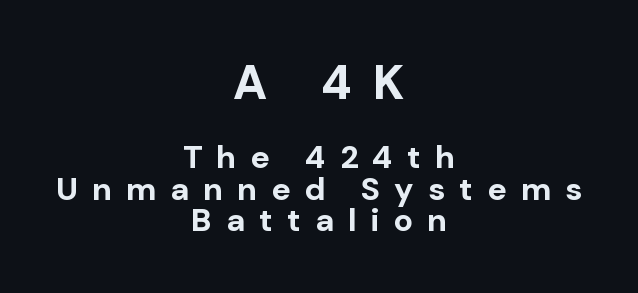
Alignment: centered. This is sans-serif lettering, the kind often seen on screens and signage. Compared with an ordinary text face, these strokes are far heavier — a full bold. Top chunk: large. Bottom chunk: small. The vertical gap from one line to the next is small. The passage shown is not underscored anywhere.
